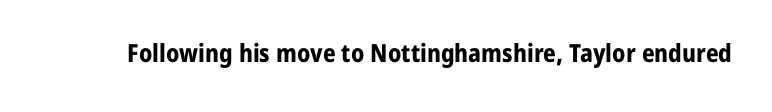
{"italic": "no", "bold": "yes", "underline": "no", "letter_spacing": "normal", "letter_spacing_em": 0.0, "glyph_px": 25}
